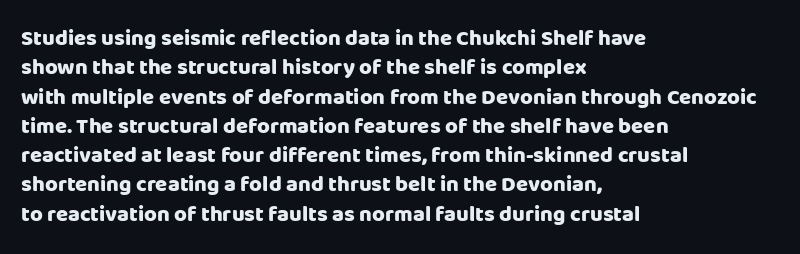
Every character sits straight up, as roman type does. Visually the block forms a straight wall on the left and a jagged coastline on the right. I'd describe the lettering as bold — thick and assertive. Unmarked baselines from the first word to the last.
